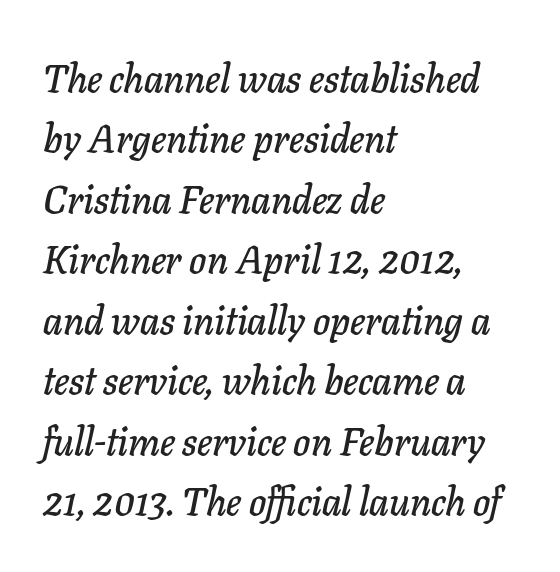
These lines are rendered in a variable-pitch font. Compared with typical body copy, the letter spacing here is the same. Looking at the ascenders, they clearly lean. Descenders are the only things crossing below the line. Compared with typical paragraphs, the rows here are spaced about the same.
